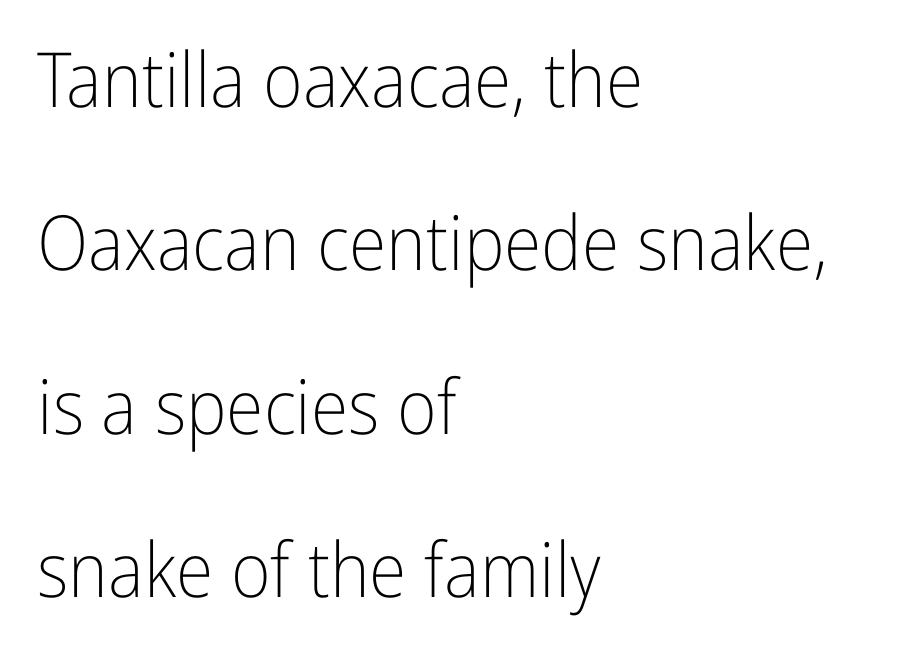
{"serif": "no", "italic": "no", "bold": "no", "weight": "light", "width": "condensed", "stroke_contrast": "low", "x_height": "medium", "monospaced": "no", "underline": "no", "align": "left", "line_spacing": "loose", "line_spacing_ratio": 2.15, "letter_spacing": "normal", "letter_spacing_em": 0.0, "glyph_px": 76}
